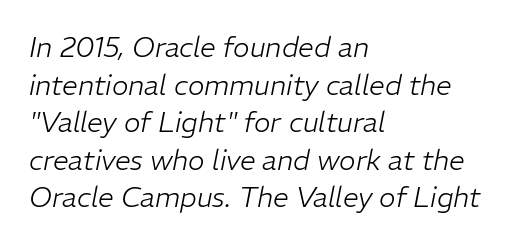
Q: Is the text bold? A: No.
Q: Is the text italic (slanted)? A: Yes, it leans right by about 11 degrees.
Q: Is the text underlined? A: No.
Q: How is the paragraph aligned? A: Left-aligned.
Q: Is the spacing between letters normal or unusually wide? A: Normal.
Q: Is the spacing between lines tight, normal or loose? A: Normal.
Q: Width (condensed, normal, or wide)? A: Normal.
Q: Stroke contrast? A: Low.
Q: x-height? A: Medium.
Q: Monospaced? A: No.
